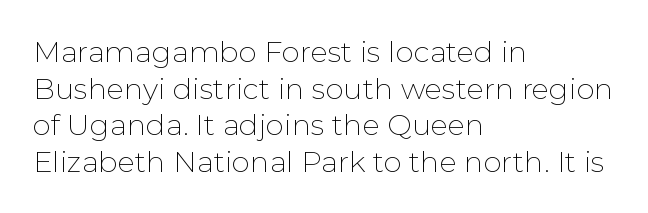
The image shows 29 px thin sans-serif type, upright; set left-aligned, normal line spacing (1.26x), normal letter spacing, not underlined; low stroke contrast and a medium x-height.
